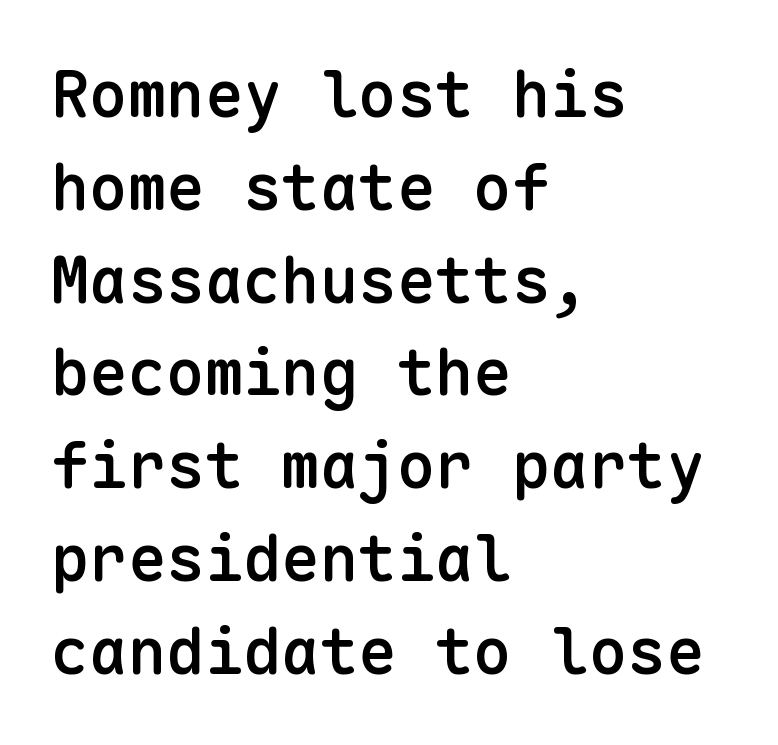
{"serif": "no", "italic": "no", "bold": "semi", "weight": "semibold", "width": "normal", "stroke_contrast": "low", "x_height": "medium", "monospaced": "yes", "underline": "no", "align": "left", "line_spacing": "normal", "line_spacing_ratio": 1.45, "letter_spacing": "normal", "letter_spacing_em": 0.0, "glyph_px": 64}
